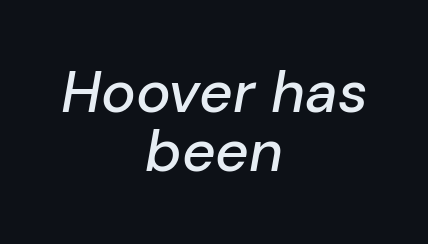
Q: Is the text italic (slanted)? A: Yes, it leans right by about 10 degrees.
Q: Is the text underlined? A: No.
Q: How is the paragraph aligned? A: Centered.
Q: Is the spacing between letters normal or unusually wide? A: Normal.
Q: Is the spacing between lines tight, normal or loose? A: Tight.
Q: Width (condensed, normal, or wide)? A: Normal.
Q: Stroke contrast? A: Low.
Q: x-height? A: Medium.
Q: Monospaced? A: No.
